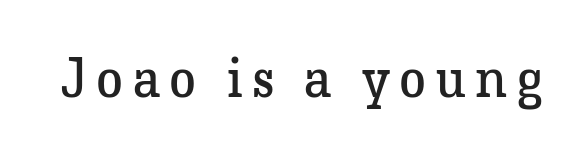
Q: Is the text bold? A: No.
Q: Is the text italic (slanted)? A: No, it is upright.
Q: Is the typeface a serif or a sans-serif typeface? A: Serif.
Q: Is the text underlined? A: No.
Q: Width (condensed, normal, or wide)? A: Normal.
Q: Stroke contrast? A: Low.
Q: x-height? A: Medium.
Q: Monospaced? A: No.
